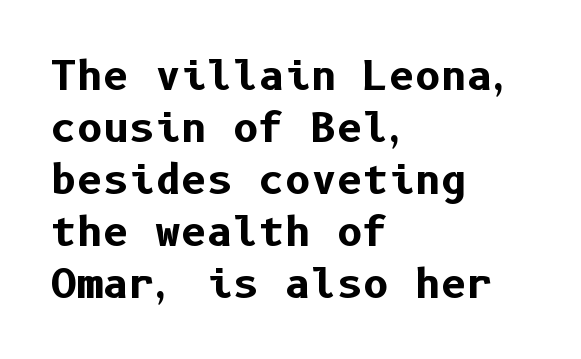
The image shows 40 px bold sans-serif type, upright; set left-aligned, normal line spacing (1.3x), normal letter spacing, not underlined; low stroke contrast and a medium x-height.
